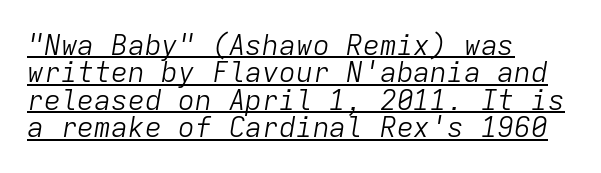
Q: Is the text bold? A: No.
Q: Is the text italic (slanted)? A: Yes, it leans right by about 9 degrees.
Q: Is the text underlined? A: Yes.
Q: How is the paragraph aligned? A: Left-aligned.
Q: Is the spacing between letters normal or unusually wide? A: Normal.
Q: Is the spacing between lines tight, normal or loose? A: Tight.
Q: Width (condensed, normal, or wide)? A: Normal.
Q: Stroke contrast? A: Low.
Q: x-height? A: Medium.
Q: Monospaced? A: Yes.
